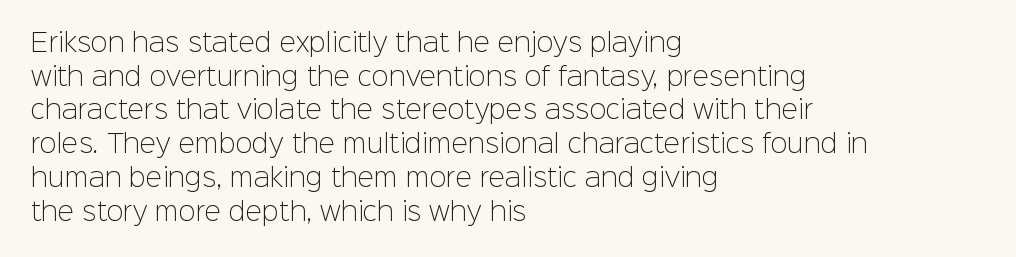
{"italic": "no", "bold": "no", "underline": "no", "align": "left", "line_spacing": "normal", "line_spacing_ratio": 1.35, "letter_spacing": "normal", "letter_spacing_em": 0.0, "glyph_px": 25}
